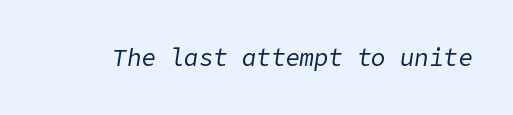
The image shows 24 px text type, italic (leaning right); set normal letter spacing, not underlined.
